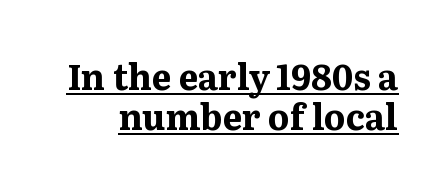
The image shows 35 px bold serif type, upright; set tight line spacing (1.13x), normal letter spacing, underlined; medium stroke contrast and a medium x-height.
